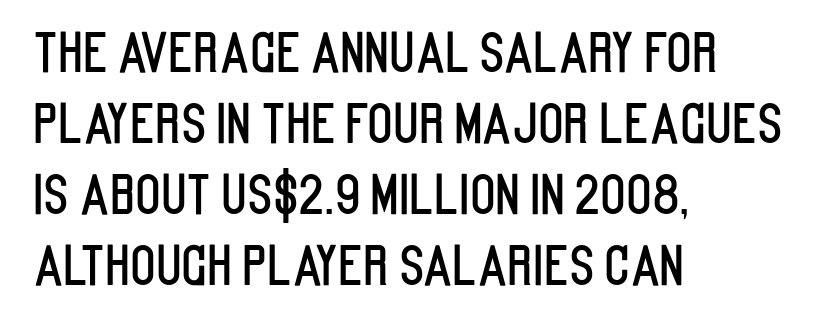
The image shows 53 px condensed sans-serif type, upright; set left-aligned, normal line spacing (1.34x), normal letter spacing, not underlined; low stroke contrast and a large x-height.
